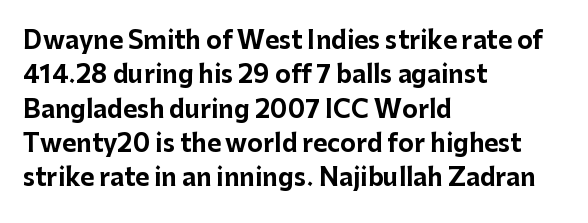
The passage shown is emphatically bold. The space directly below the letters is spotless. Italic? Not at all — the glyphs are vertical. The block of text has a typical density, with ordinary space between rows.
